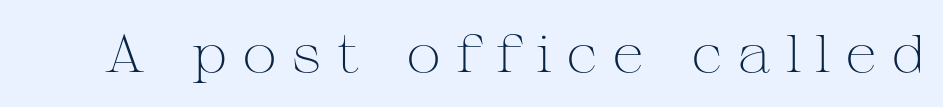
Q: Is the text bold? A: No.
Q: Is the text italic (slanted)? A: No, it is upright.
Q: Is the typeface a serif or a sans-serif typeface? A: Serif.
Q: Is the text underlined? A: No.
Q: Is the spacing between letters normal or unusually wide? A: Unusually wide.
Q: Width (condensed, normal, or wide)? A: Wide.
Q: Stroke contrast? A: Medium.
Q: x-height? A: Medium.
Q: Monospaced? A: No.
